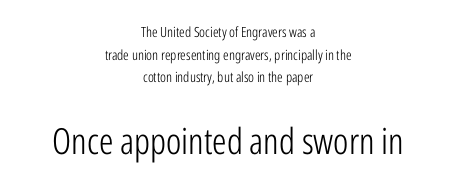
Q: Is the text bold? A: No.
Q: Is the text italic (slanted)? A: No, it is upright.
Q: Is the typeface a serif or a sans-serif typeface? A: Sans-serif.
Q: Is the text underlined? A: No.
Q: How is the paragraph aligned? A: Centered.
Q: Is the spacing between letters normal or unusually wide? A: Normal.
Q: Is the spacing between lines tight, normal or loose? A: Normal.
Q: Which block of text is set in a larger size, the first (top) or the second (bottom)? A: The second (bottom) one.
Q: Width (condensed, normal, or wide)? A: Condensed.
Q: Stroke contrast? A: Low.
Q: x-height? A: Medium.
Q: Monospaced? A: No.
